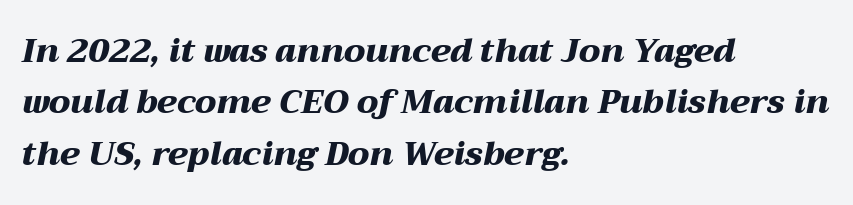
The sample has been set heavy, in full bold. Summary of vertical rhythm: regular, with standard interline spacing. Note the varied advance widths — an 'i' is clearly narrower than an 'm'. There is no visible air inserted between adjacent glyphs. Unmarked baselines from the first word to the last.
